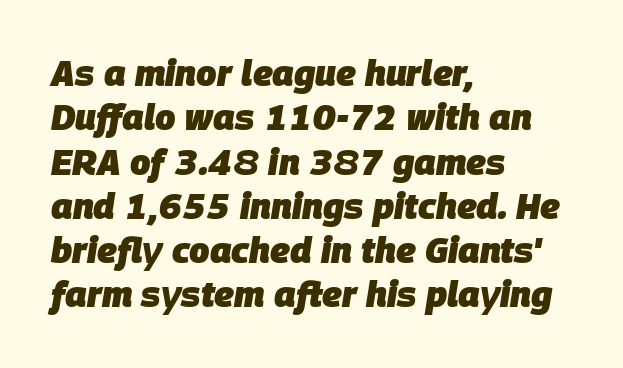
The compositor pushed each line to the left boundary. Nobody touched the tracking dial on this one. The glyphs have the mass of a bold cut. If you drew a line through each stem, it would be angled.
